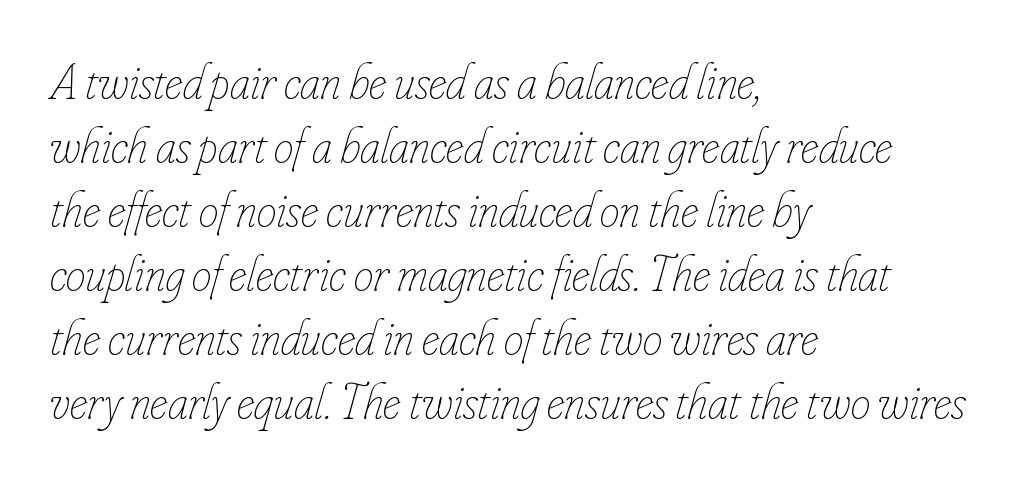
You could not count columns in this text — the font is proportionally spaced. The strip under each line holds only bare page. Honestly, the letter spacing is just normal — you wouldn't notice it. A quiet, ordinary-to-light weight characterises the typeface. This sample keeps an unexceptional amount of space between lines. This rendering uses left alignment, leaving the right contour irregular.
